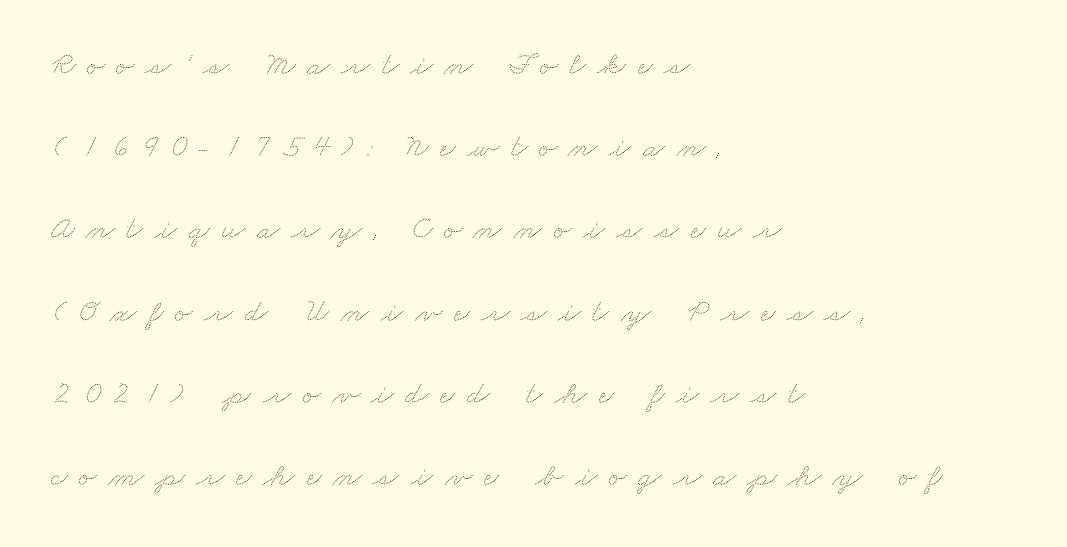
These lines stack with their left ends in a neat column. Spacing between characters has been opened up far beyond the box default. This sample has the flowing, uneven cadence of proportional lettering. The lines are spread far apart with generous leading. The passage shown is not underscored anywhere.
